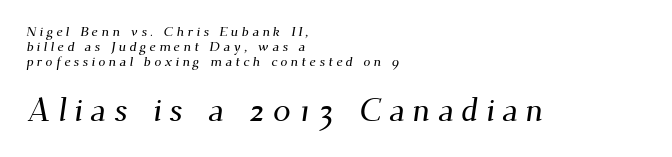
Spacing between characters has been opened up far beyond the box default. The face used here is proportionally spaced, like ordinary book or web type. Note: serifs present on the glyphs. Anything drawn beneath the words? Only blank space.
